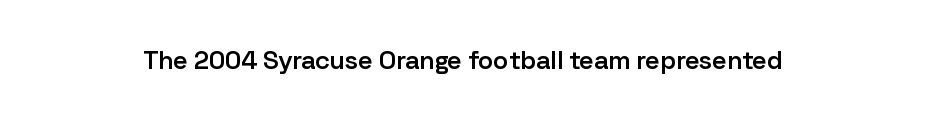
Q: Is the text bold? A: Semi-bold.
Q: Is the text italic (slanted)? A: No, it is upright.
Q: Is the text underlined? A: No.
Q: Is the spacing between letters normal or unusually wide? A: Normal.
